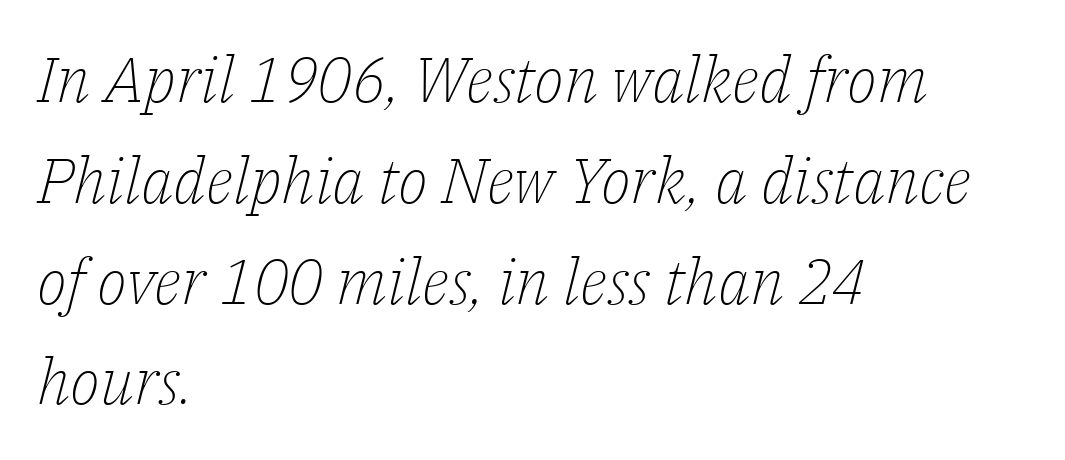
One glance says typical: line gaps are just what's usual. The letters advance in unequal steps, a hallmark of proportional type. The passage shown leans; its letterforms are oblique. Standard letterfit; no display-style spreading of the glyphs.
